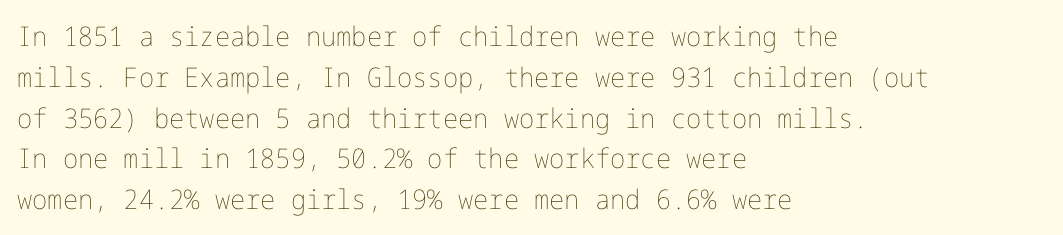
{"italic": "no", "bold": "no", "underline": "no", "align": "left", "line_spacing": "normal", "line_spacing_ratio": 1.51, "letter_spacing": "normal", "letter_spacing_em": 0.0, "glyph_px": 27}
